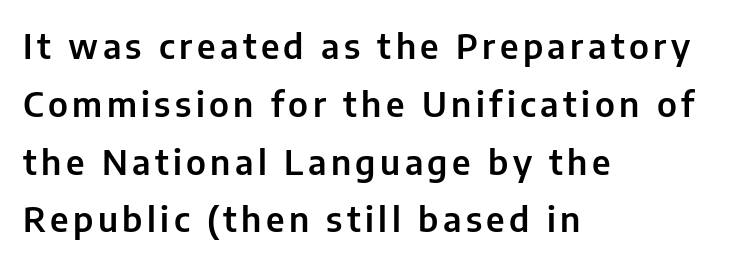
The image shows 34 px sans-serif type, upright; set left-aligned, normal line spacing (1.7x), not underlined; low stroke contrast and a medium x-height.
